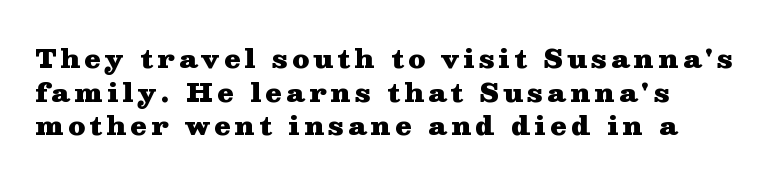
{"italic": "no", "bold": "yes", "underline": "no", "line_spacing": "normal", "line_spacing_ratio": 1.29, "glyph_px": 26}
